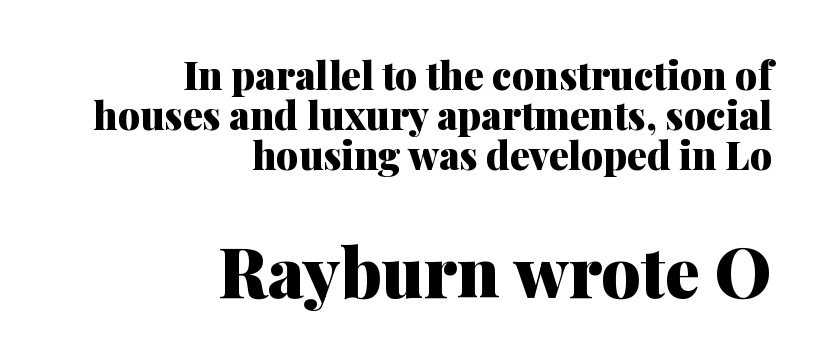
In terms of letterform style, serifs are clearly present. If you drew a line through each stem, it would be perfectly vertical. Each row of text sits above clean, open space. The typesetter chose a ragged-left arrangement here.
